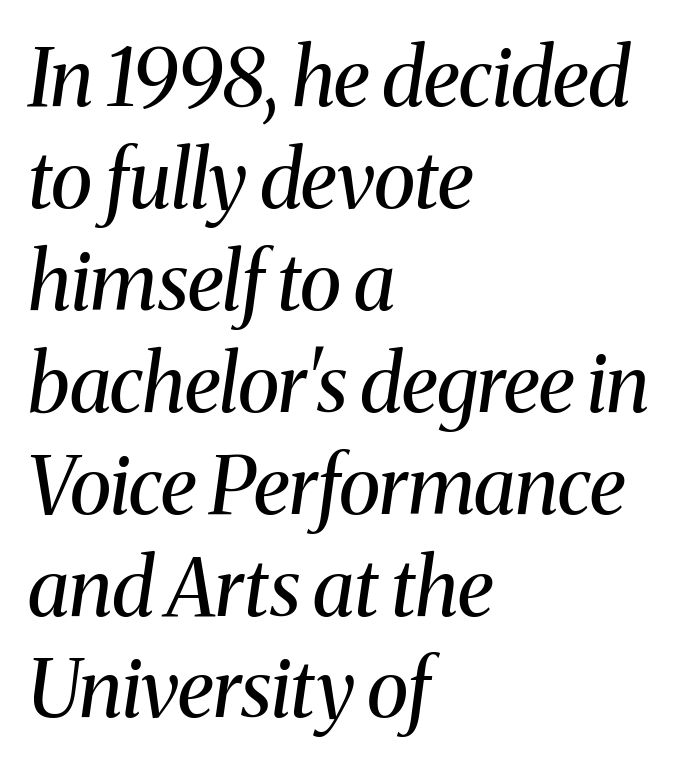
A bare baseline throughout the passage. A typesetter would call this zero additional tracking. Where is the straight margin? On the left. Serif or sans? Serif — the stroke terminals have little feet. The glyphs look as if they've been sheared to an angle. Nothing heavy about these letters — not bold at all.
